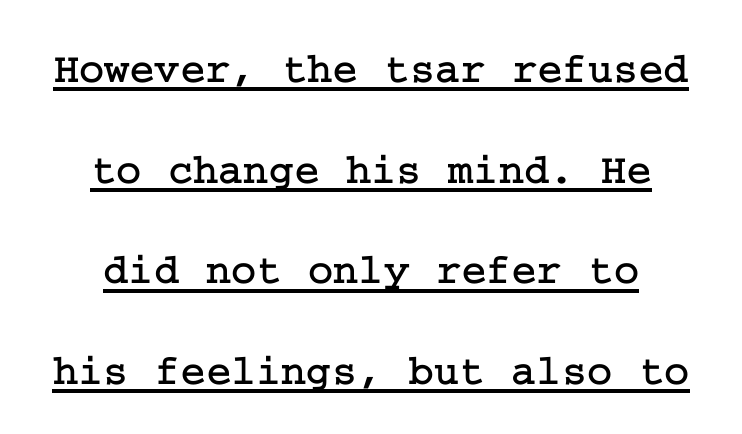
The image shows 43 px serif type, upright; set centered, loose line spacing (2.34x), normal letter spacing, underlined; low stroke contrast and a medium x-height.
